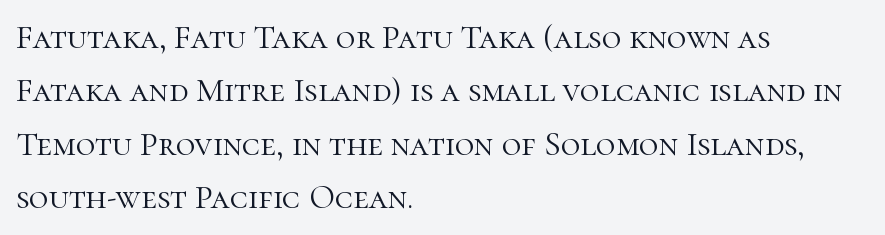
The image shows 34 px light serif type, upright; set left-aligned, normal line spacing (1.57x), normal letter spacing, not underlined; high stroke contrast and a medium x-height.
